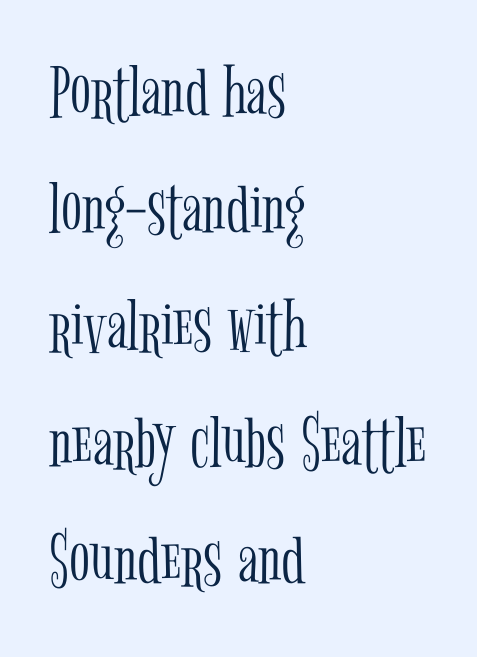
{"serif": "yes", "italic": "no", "bold": "no", "weight": "light", "width": "condensed", "stroke_contrast": "low", "x_height": "medium", "monospaced": "no", "underline": "no", "align": "left", "line_spacing": "normal", "line_spacing_ratio": 1.52, "letter_spacing": "normal", "letter_spacing_em": 0.0, "glyph_px": 77}
